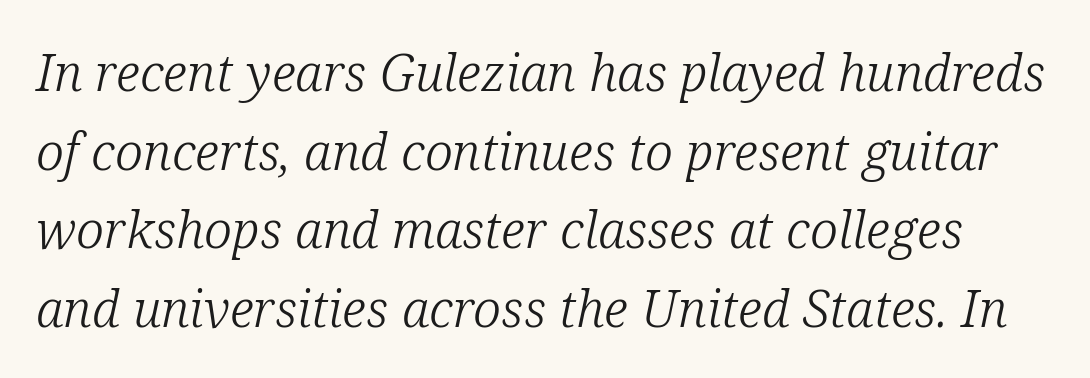
{"serif": "yes", "italic": "yes", "lean": "right", "slant_degrees": 12, "bold": "no", "weight": "light", "width": "normal", "stroke_contrast": "low", "x_height": "medium", "monospaced": "no", "underline": "no", "line_spacing": "normal", "line_spacing_ratio": 1.54, "letter_spacing": "normal", "letter_spacing_em": 0.0, "glyph_px": 51}
